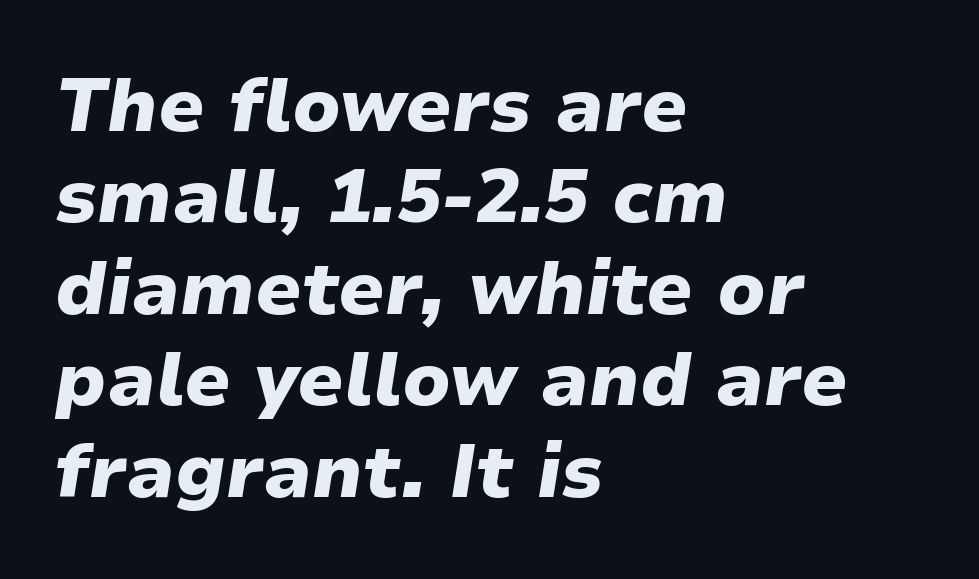
{"italic": "yes", "lean": "right", "slant_degrees": 9, "bold": "yes", "weight": "heavy", "width": "normal", "stroke_contrast": "low", "x_height": "medium", "monospaced": "no", "underline": "no", "align": "left", "line_spacing_ratio": 1.22, "letter_spacing": "normal", "letter_spacing_em": 0.0, "glyph_px": 75}
